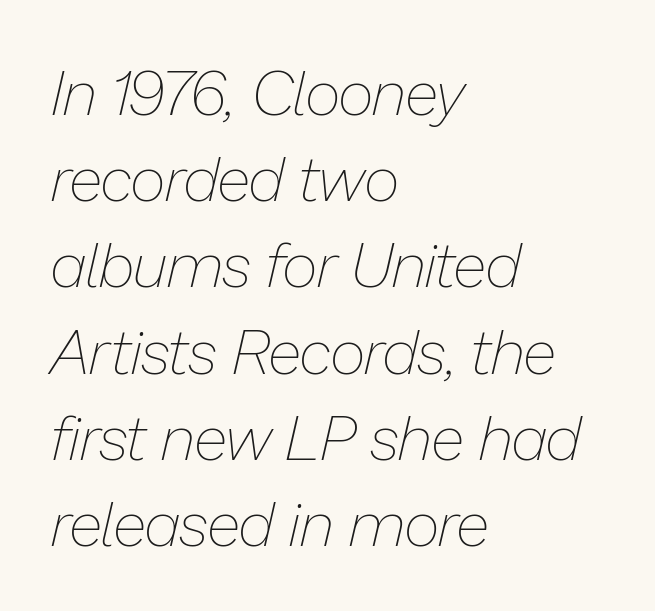
Stem width sits at or under what a default text font uses. Is this a fixed-width face? No — the glyphs have proportional, varying widths. What stands out about the letter spacing? Nothing — it is the standard amount. Notice how descenders clear the ascenders below comfortably — that's standard leading. The space directly below the letters is spotless.
